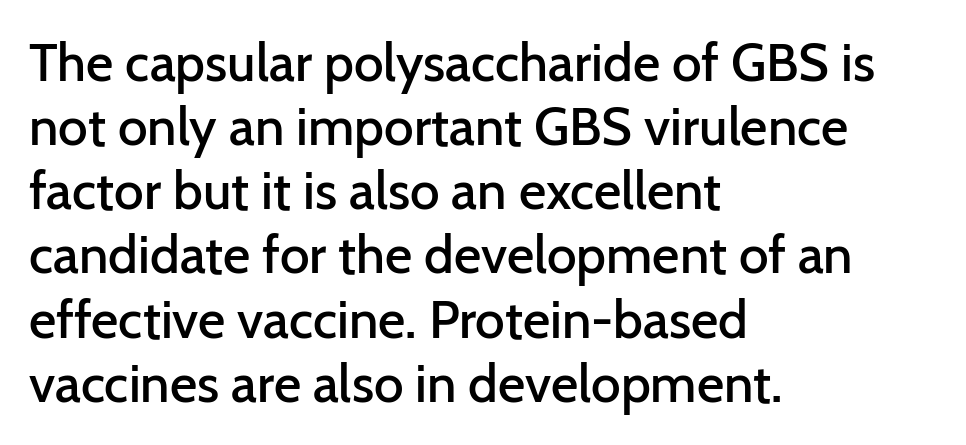
The typography opts for an upright posture over an oblique one. Think of a printed novel: that variable character pitch is what you see here. Where is the straight margin? On the left. Anything drawn beneath the words? Only blank space.
